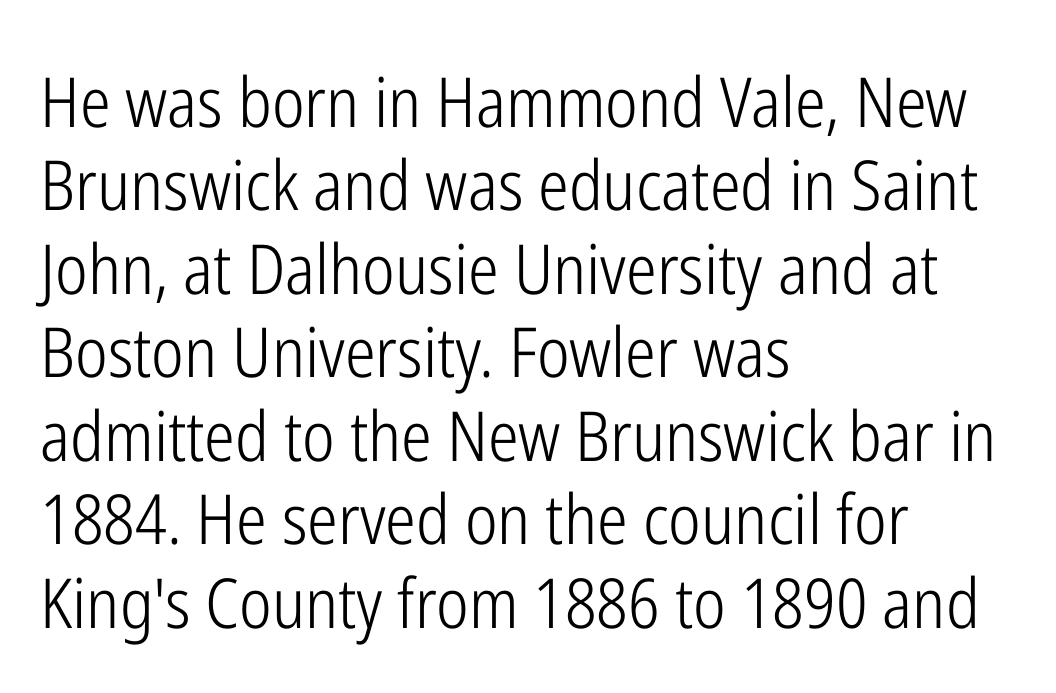
Nope, no serifs anywhere on these letters. Notice how the stems are strictly vertical — no italics here. Spacing verdict: proportional, widths tailored to each character. Is this a heavy cut? Hardly; it is regular or lighter. The string is rendered with underlining switched off. Casual observation: everything's shoved over to the left.
